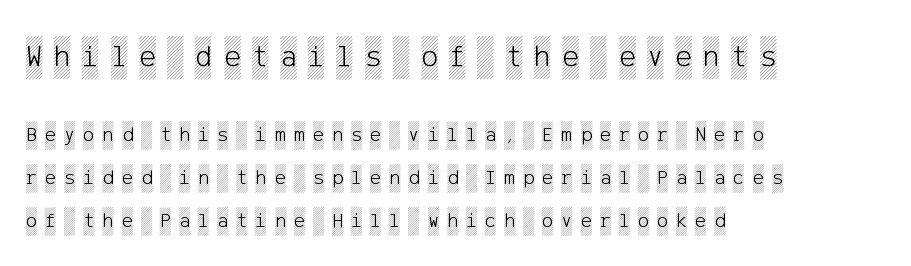
The type sits square on the baseline with zero lean. Horizontal alignment here is leftward, the default for most running prose. Compared with typical body copy, the letter spacing here is much looser. The upper block of text is set noticeably larger than the block beneath it.
